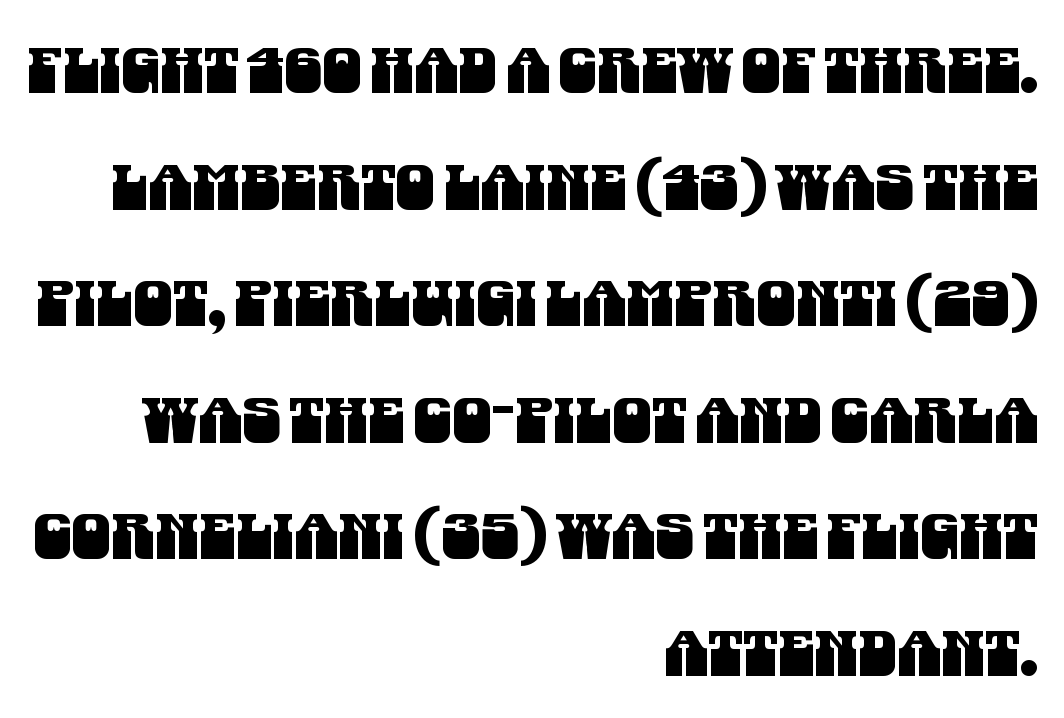
A typesetter would call this proportional, since set widths differ per character. The letters carry no serifs — their stems end cleanly without finishing strokes. If you drew a ruler down the right edge, every line would touch it. The letters sit at their default tracking, neither squeezed nor spread. Quick note: underline off.
